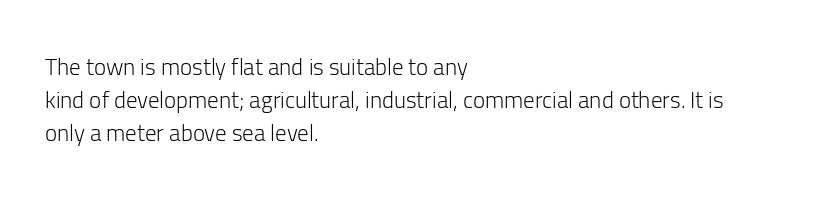
{"italic": "no", "bold": "no", "underline": "no", "align": "left", "line_spacing": "normal", "line_spacing_ratio": 1.44, "letter_spacing": "normal", "letter_spacing_em": 0.0, "glyph_px": 23}
